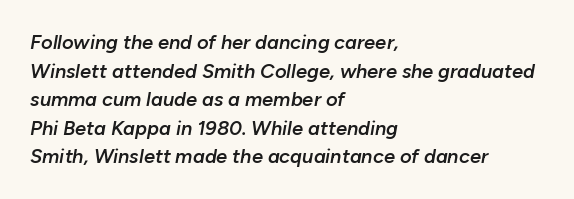
Q: Is the text bold? A: Semi-bold.
Q: Is the text italic (slanted)? A: Yes, it leans right by about 10 degrees.
Q: Is the text underlined? A: No.
Q: How is the paragraph aligned? A: Left-aligned.
Q: Is the spacing between letters normal or unusually wide? A: Normal.
Q: Is the spacing between lines tight, normal or loose? A: Normal.
